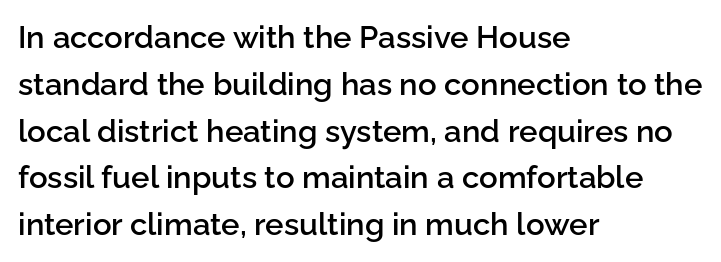
The letters stand straight up with perfectly vertical stems. A typesetter would call this leading conventional body-copy spacing. Students, this is semibold: more ink than regular, less than bold. A typesetter would label this face a sans.
